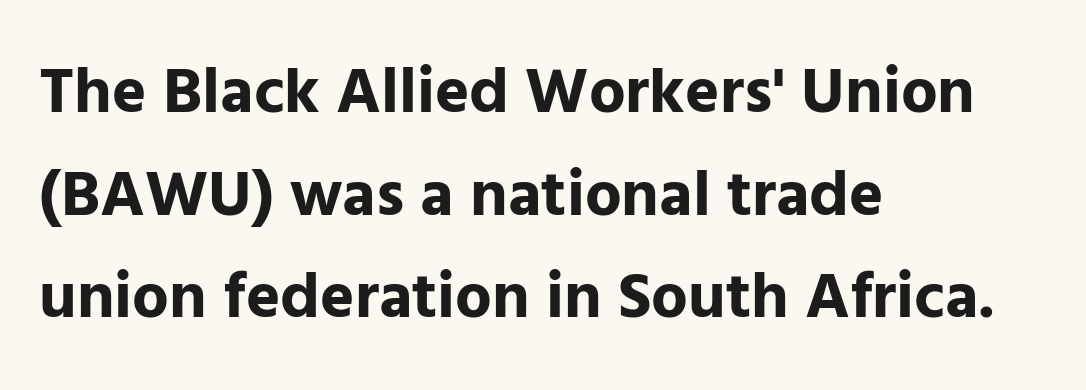
Q: Is the text bold? A: Yes.
Q: Is the text italic (slanted)? A: No, it is upright.
Q: Is the typeface a serif or a sans-serif typeface? A: Sans-serif.
Q: Is the text underlined? A: No.
Q: How is the paragraph aligned? A: Left-aligned.
Q: Is the spacing between letters normal or unusually wide? A: Normal.
Q: Is the spacing between lines tight, normal or loose? A: Normal.
Q: Width (condensed, normal, or wide)? A: Normal.
Q: Stroke contrast? A: Low.
Q: x-height? A: Medium.
Q: Monospaced? A: No.
